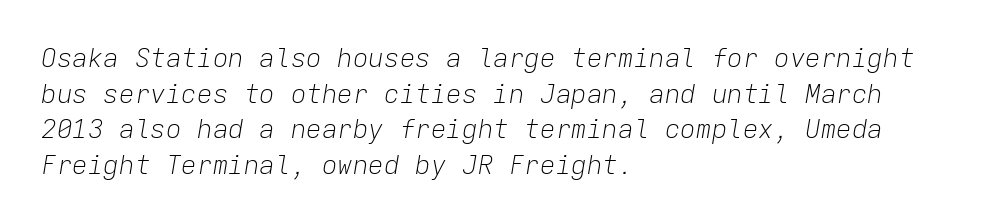
The image shows 26 px text type, italic (leaning right); set left-aligned, normal line spacing (1.37x), normal letter spacing, not underlined.
